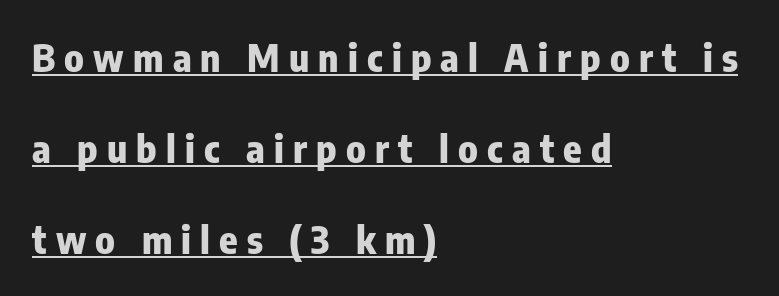
Q: Is the text bold? A: Yes.
Q: Is the text italic (slanted)? A: No, it is upright.
Q: Is the typeface a serif or a sans-serif typeface? A: Sans-serif.
Q: Is the text underlined? A: Yes.
Q: How is the paragraph aligned? A: Left-aligned.
Q: Is the spacing between letters normal or unusually wide? A: Unusually wide.
Q: Is the spacing between lines tight, normal or loose? A: Loose.
Q: Width (condensed, normal, or wide)? A: Condensed.
Q: Stroke contrast? A: Low.
Q: x-height? A: Medium.
Q: Monospaced? A: No.
